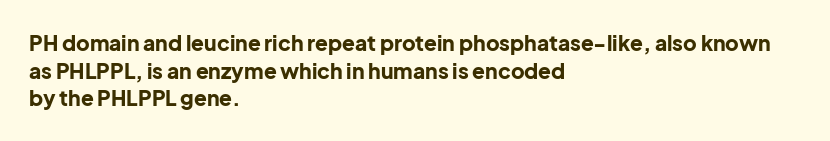
Normally led — the rows are evenly, conventionally spaced. Caption: standard tracking, unaltered. Check the space under the baseline: it is left empty. This sample is left-justified, so line endings fall wherever the words run out. These lines were composed using upright roman letters.
